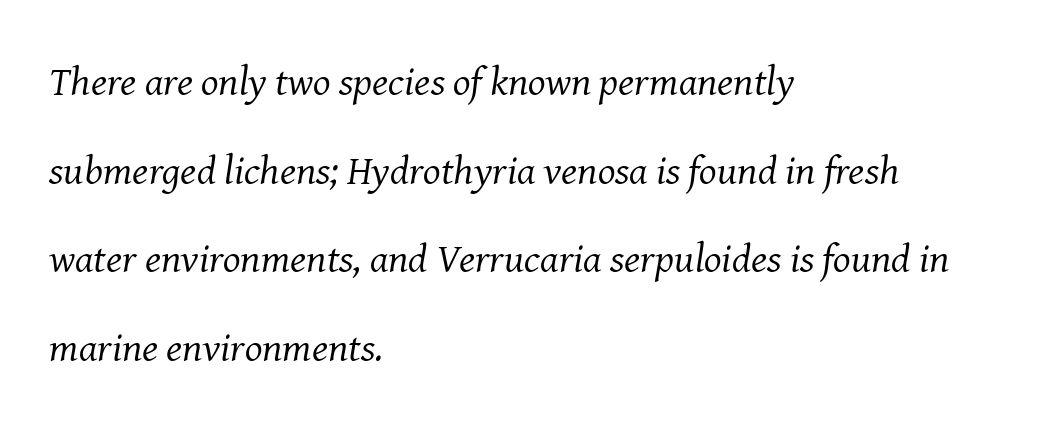
Q: Is the text bold? A: No.
Q: Is the text italic (slanted)? A: Yes, it leans right by about 8 degrees.
Q: Is the typeface a serif or a sans-serif typeface? A: Serif.
Q: Is the text underlined? A: No.
Q: How is the paragraph aligned? A: Left-aligned.
Q: Is the spacing between letters normal or unusually wide? A: Normal.
Q: Is the spacing between lines tight, normal or loose? A: Loose.
Q: Width (condensed, normal, or wide)? A: Normal.
Q: Stroke contrast? A: Medium.
Q: x-height? A: Medium.
Q: Monospaced? A: No.
